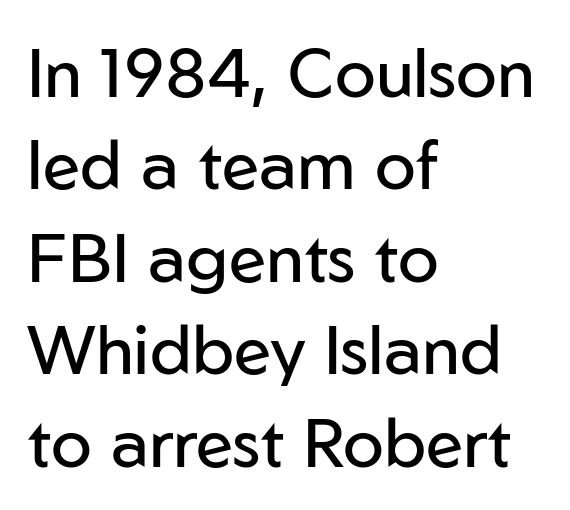
Q: Is the text bold? A: No.
Q: Is the text italic (slanted)? A: No, it is upright.
Q: Is the typeface a serif or a sans-serif typeface? A: Sans-serif.
Q: Is the text underlined? A: No.
Q: How is the paragraph aligned? A: Left-aligned.
Q: Is the spacing between letters normal or unusually wide? A: Normal.
Q: Is the spacing between lines tight, normal or loose? A: Normal.
Q: Width (condensed, normal, or wide)? A: Normal.
Q: Stroke contrast? A: Low.
Q: x-height? A: Medium.
Q: Monospaced? A: No.
